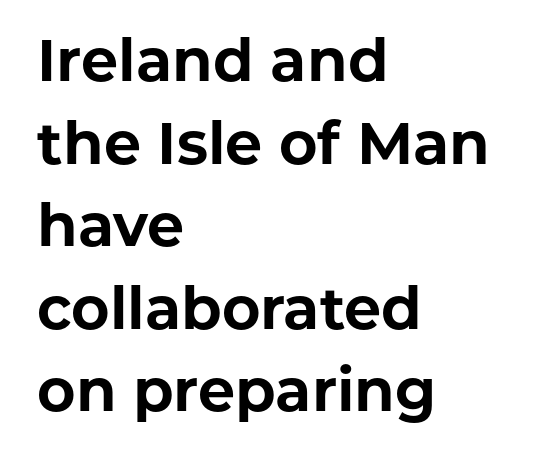
Q: Is the text bold? A: Yes.
Q: Is the text italic (slanted)? A: No, it is upright.
Q: Is the typeface a serif or a sans-serif typeface? A: Sans-serif.
Q: Is the text underlined? A: No.
Q: How is the paragraph aligned? A: Left-aligned.
Q: Is the spacing between letters normal or unusually wide? A: Normal.
Q: Is the spacing between lines tight, normal or loose? A: Normal.
Q: Width (condensed, normal, or wide)? A: Normal.
Q: Stroke contrast? A: Low.
Q: x-height? A: Medium.
Q: Monospaced? A: No.
